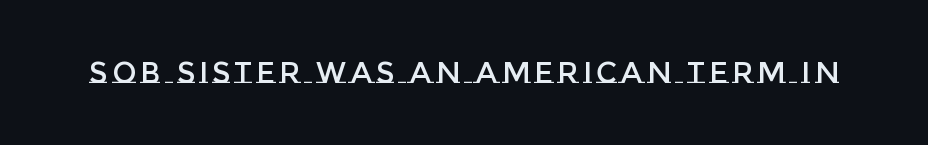
The face used here is proportionally spaced, like ordinary book or web type. You can tell it's not italic because the verticals are truly vertical. The words here are not underlined.
